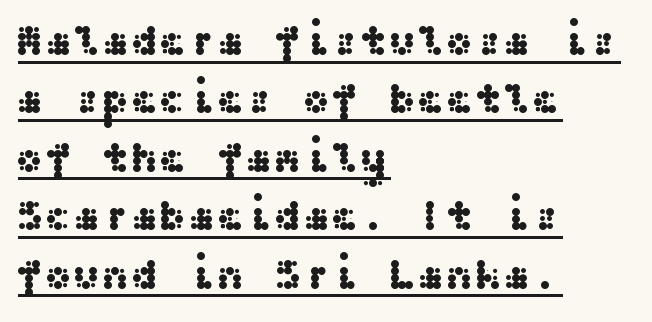
Nothing unusual about the tracking: characters are spaced as the font intends. In terms of posture, this sample is upright. The space between consecutive lines is moderate. Underline: present. Typeset ragged right — the left edge is the straight one. The letters carry no serifs — their stems end cleanly without finishing strokes.
